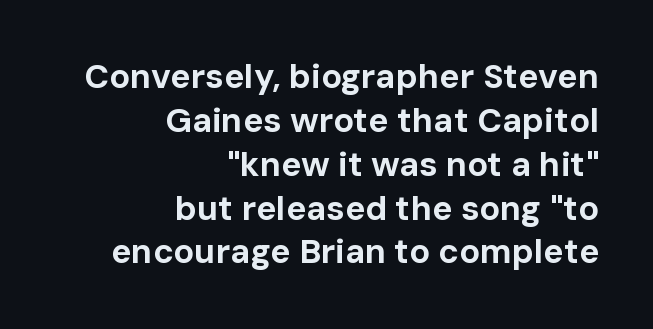
The designer went with a sans here, leaving each stem footless. In terms of posture, this sample is upright. Clear beneath every line of the passage. Short note: letters normally spaced.
